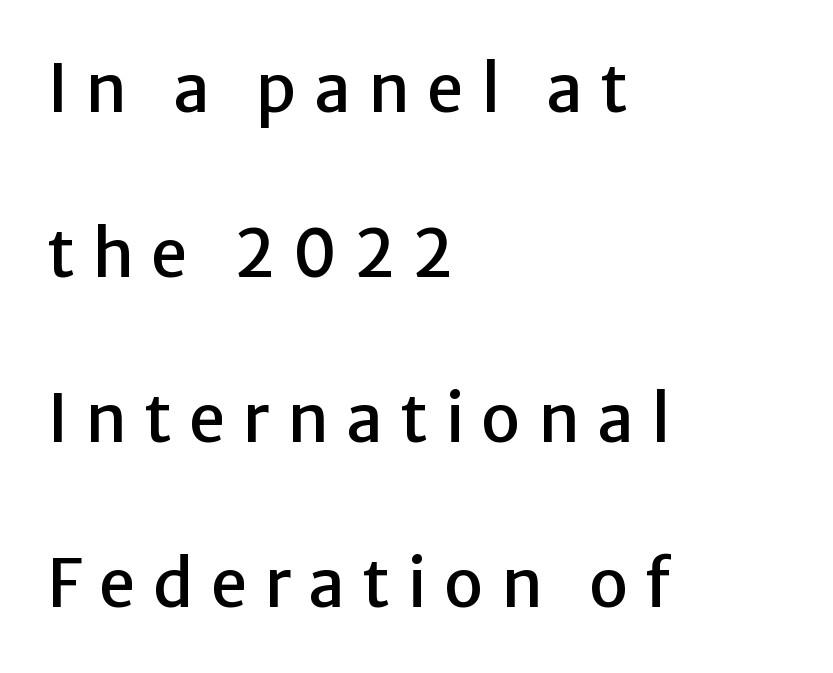
{"serif": "no", "italic": "no", "width": "normal", "stroke_contrast": "low", "x_height": "medium", "monospaced": "no", "underline": "no", "align": "left", "line_spacing": "loose", "line_spacing_ratio": 2.5, "letter_spacing": "wide", "letter_spacing_em": 0.26, "glyph_px": 66}
